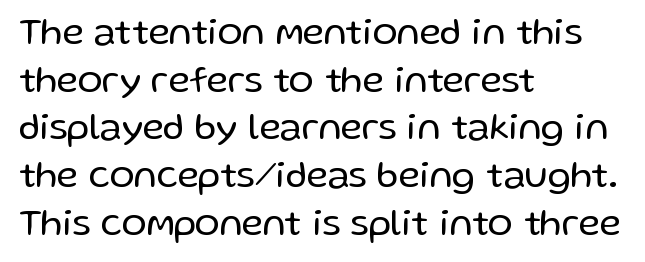
The image shows 37 px regular-weight sans-serif type, upright; set left-aligned, normal line spacing (1.29x), normal letter spacing, not underlined; low stroke contrast and a medium x-height.
